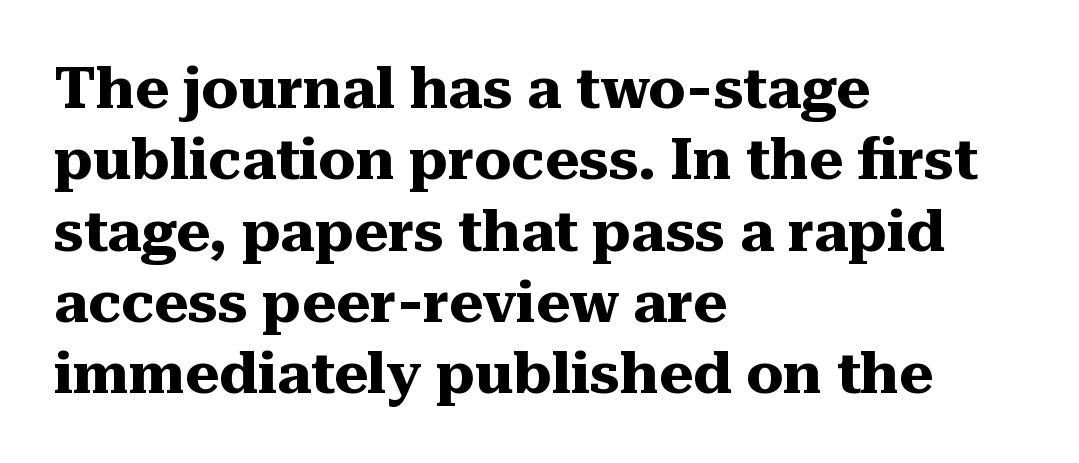
The image shows 58 px heavy serif type, upright; set left-aligned, line spacing 1.23x, normal letter spacing, not underlined; medium stroke contrast and a medium x-height.
